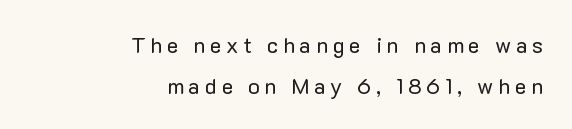
Horizontal alignment here is rightward, an uncommon choice for prose. Decoration check: the copy has no underline. Characters follow at a spacing far wider than the type designer built in. On a weight scale, this lands at 450 or below. Every stem runs plumb, perpendicular to the baseline.
